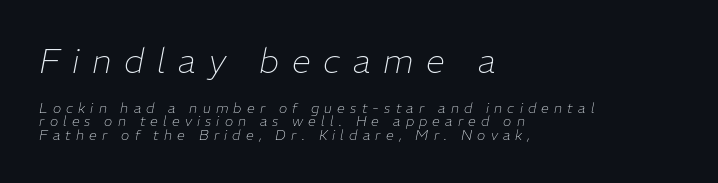
{"italic": "yes", "lean": "right", "slant_degrees": 11, "bold": "no", "weight": "thin", "width": "normal", "stroke_contrast": "low", "x_height": "medium", "monospaced": "no", "underline": "no", "align": "left", "line_spacing": "tight", "line_spacing_ratio": 0.96, "letter_spacing": "wide", "letter_spacing_em": 0.37, "larger_block": "first", "size_ratio": 2.43, "glyph_px": 34}
